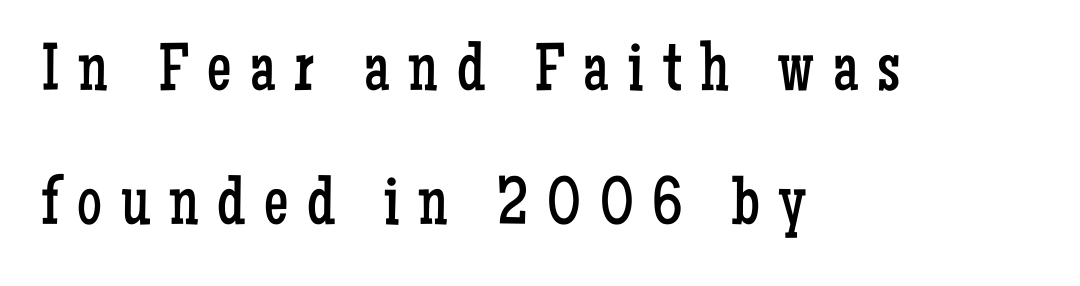
Unlike italic type, these characters show no tilt at all. A classic flush-left, rag-right setting is used for this passage. Note: serifs present on the glyphs. Compared with typical paragraphs, the rows here are farther apart.
